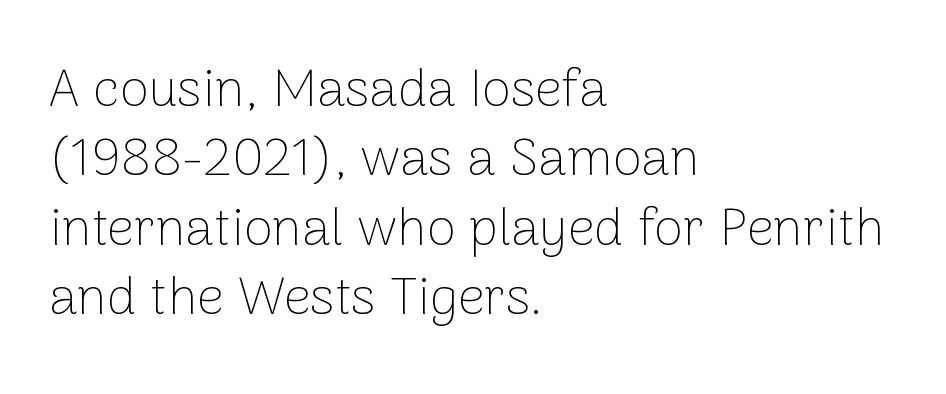
Q: Is the text bold? A: No.
Q: Is the text italic (slanted)? A: No, it is upright.
Q: Is the typeface a serif or a sans-serif typeface? A: Sans-serif.
Q: Is the text underlined? A: No.
Q: How is the paragraph aligned? A: Left-aligned.
Q: Is the spacing between letters normal or unusually wide? A: Normal.
Q: Is the spacing between lines tight, normal or loose? A: Normal.
Q: Width (condensed, normal, or wide)? A: Normal.
Q: Stroke contrast? A: Low.
Q: x-height? A: Medium.
Q: Monospaced? A: No.
